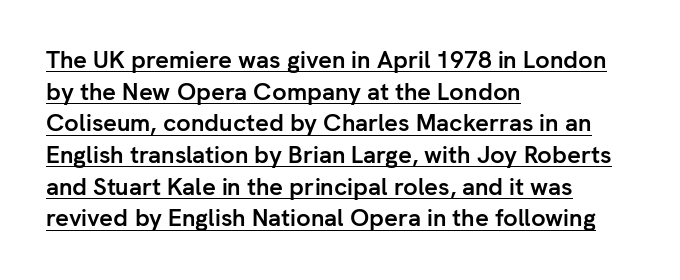
Q: Is the text bold? A: Yes.
Q: Is the text italic (slanted)? A: No, it is upright.
Q: Is the text underlined? A: Yes.
Q: How is the paragraph aligned? A: Left-aligned.
Q: Is the spacing between letters normal or unusually wide? A: Normal.
Q: Is the spacing between lines tight, normal or loose? A: Normal.
